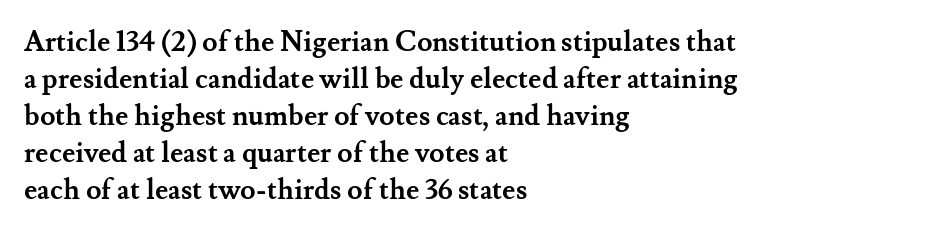
{"serif": "yes", "italic": "no", "bold": "yes", "weight": "semibold", "width": "normal", "stroke_contrast": "medium", "x_height": "small", "monospaced": "no", "underline": "no", "align": "left", "line_spacing": "normal", "line_spacing_ratio": 1.32, "letter_spacing": "normal", "letter_spacing_em": 0.0, "glyph_px": 28}
